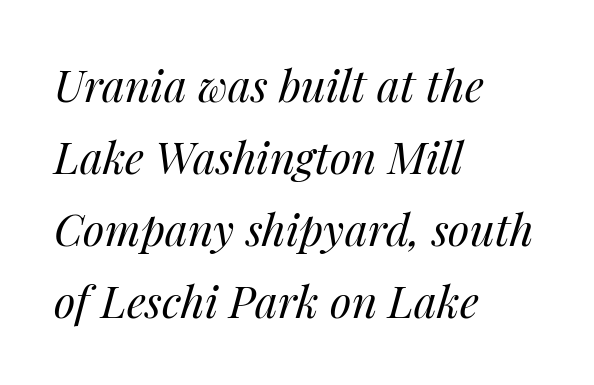
Q: Is the text bold? A: No.
Q: Is the text italic (slanted)? A: Yes, it leans right by about 14 degrees.
Q: Is the text underlined? A: No.
Q: How is the paragraph aligned? A: Left-aligned.
Q: Is the spacing between letters normal or unusually wide? A: Normal.
Q: Is the spacing between lines tight, normal or loose? A: Normal.
Q: Width (condensed, normal, or wide)? A: Normal.
Q: Stroke contrast? A: Medium.
Q: x-height? A: Medium.
Q: Monospaced? A: No.
